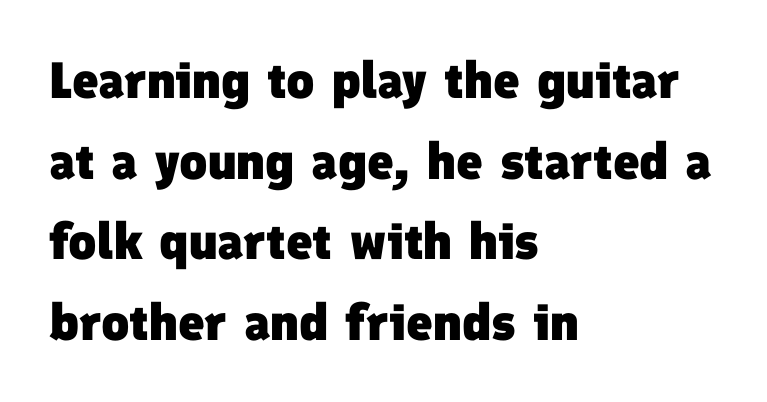
I'd describe the lettering as bold — thick and assertive. Here the designer chose a conventional face with non-uniform glyph widths. Caption: standard tracking, unaltered. These lines are set flush left with a ragged right edge.
